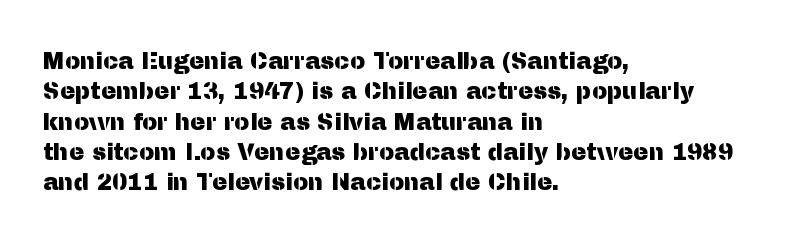
Q: Is the text italic (slanted)? A: No, it is upright.
Q: Is the text underlined? A: No.
Q: How is the paragraph aligned? A: Left-aligned.
Q: Is the spacing between letters normal or unusually wide? A: Normal.
Q: Is the spacing between lines tight, normal or loose? A: Normal.
